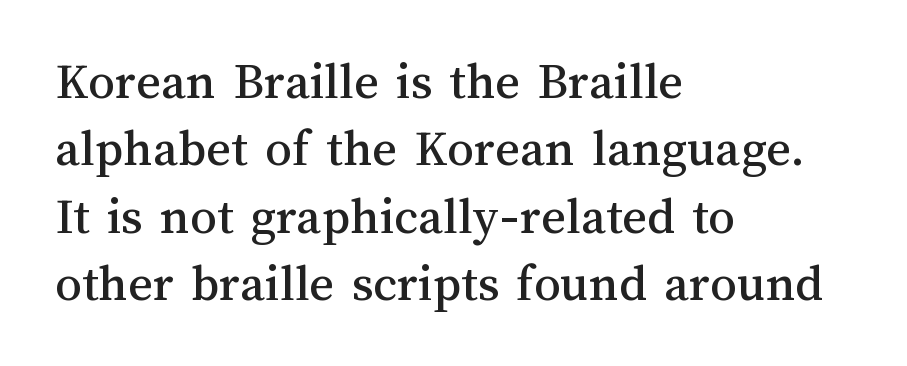
{"italic": "no", "width": "normal", "stroke_contrast": "medium", "x_height": "medium", "monospaced": "no", "underline": "no", "align": "left", "line_spacing": "normal", "line_spacing_ratio": 1.27, "letter_spacing": "normal", "letter_spacing_em": 0.0, "glyph_px": 53}
